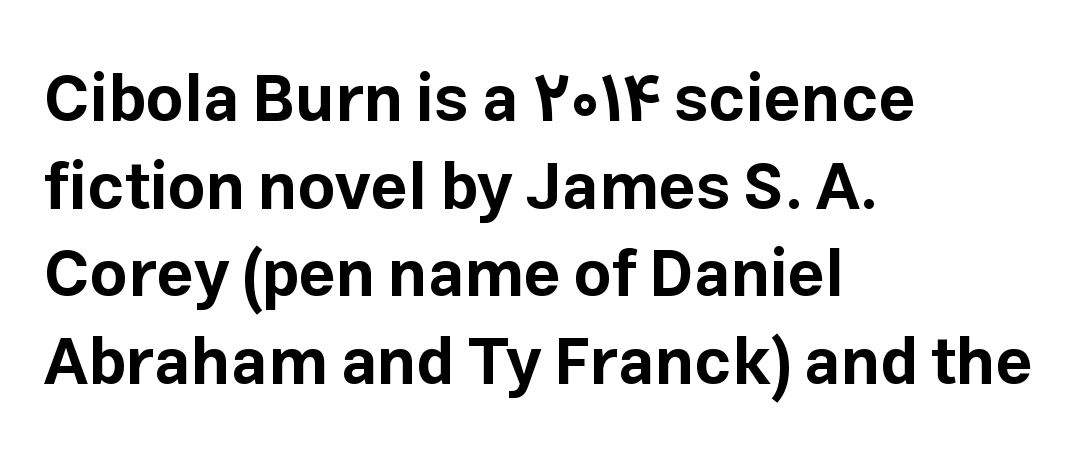
The image shows 65 px bold sans-serif type, upright; set left-aligned, normal line spacing (1.35x), normal letter spacing, not underlined; low stroke contrast and a medium x-height.
